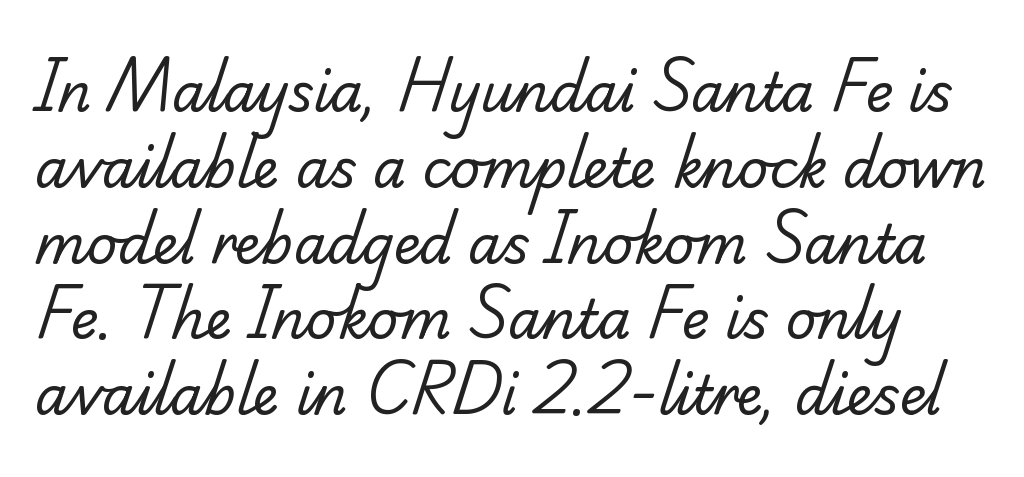
{"serif": "yes", "bold": "no", "weight": "regular", "width": "normal", "stroke_contrast": "low", "x_height": "small", "monospaced": "no", "underline": "no", "line_spacing": "normal", "line_spacing_ratio": 1.43, "letter_spacing": "normal", "letter_spacing_em": 0.0, "glyph_px": 53}
